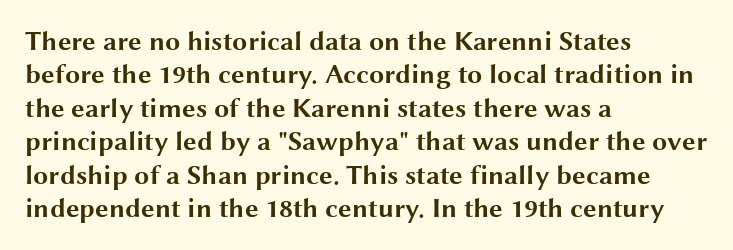
The image shows 27 px bold type, upright; set left-aligned, line spacing 1.24x, normal letter spacing, not underlined.
